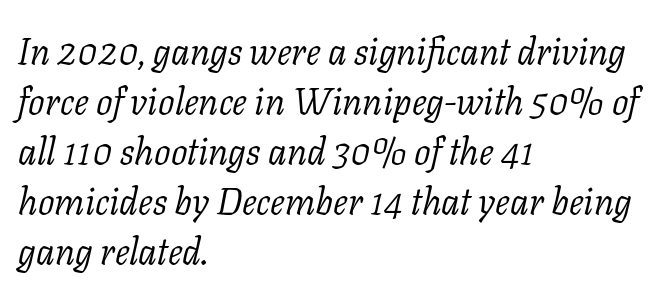
Regarding leading, the lines here are spaced in the standard way. Characters are canted at an angle relative to the baseline's perpendicular. The typesetting does not lean heavy: it is not bold. In CSS terms this would be text-align: left.
